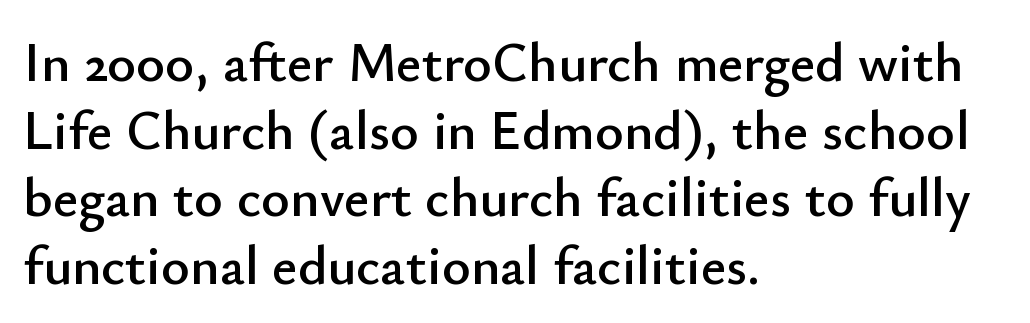
{"serif": "no", "italic": "no", "width": "normal", "stroke_contrast": "low", "x_height": "small", "monospaced": "no", "underline": "no", "align": "left", "line_spacing_ratio": 1.23, "letter_spacing": "normal", "letter_spacing_em": 0.0, "glyph_px": 55}
